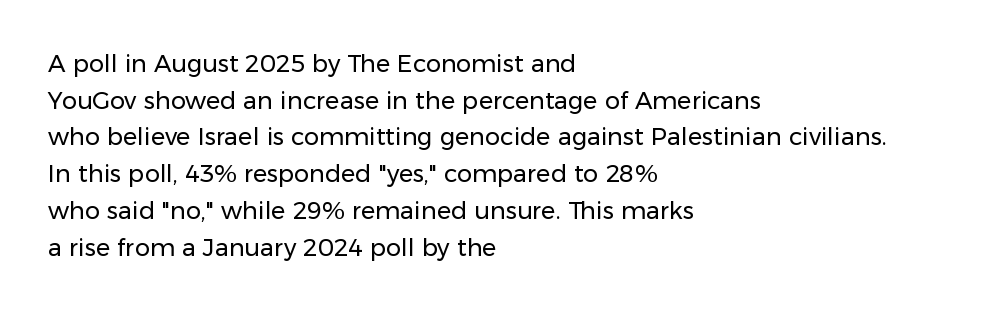
{"italic": "no", "bold": "no", "underline": "no", "align": "left", "line_spacing": "normal", "line_spacing_ratio": 1.53, "letter_spacing": "normal", "letter_spacing_em": 0.0, "glyph_px": 24}
